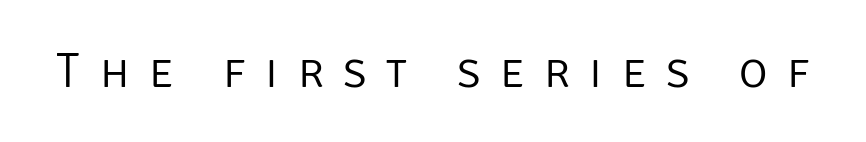
The foot of each line stays bare and open. In terms of letterform style, serifs are entirely absent. Varying glyph widths throughout — classic text-font behaviour. Nope, not italic — everything's standing straight. On a weight scale, this lands at 450 or below.
